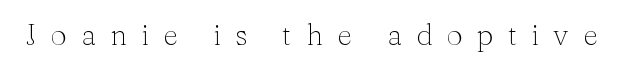
{"serif": "yes", "italic": "no", "bold": "no", "weight": "light", "width": "normal", "stroke_contrast": "medium", "x_height": "medium", "monospaced": "no", "underline": "no", "letter_spacing": "wide", "letter_spacing_em": 0.49, "glyph_px": 29}
